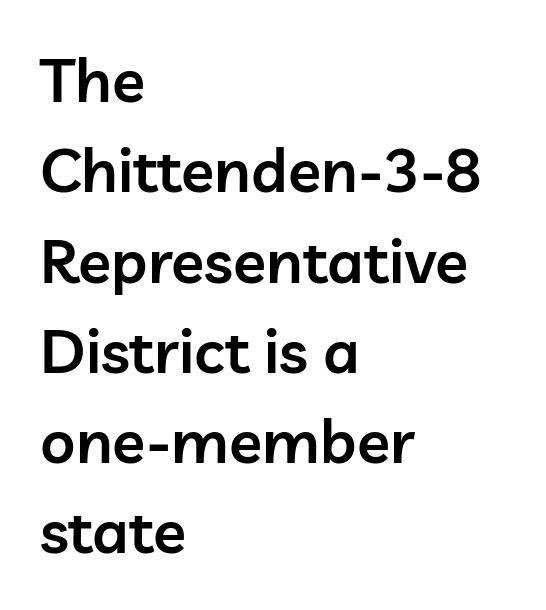
The image shows 61 px semibold sans-serif type, upright; set left-aligned, normal line spacing (1.48x), normal letter spacing, not underlined; low stroke contrast and a medium x-height.
